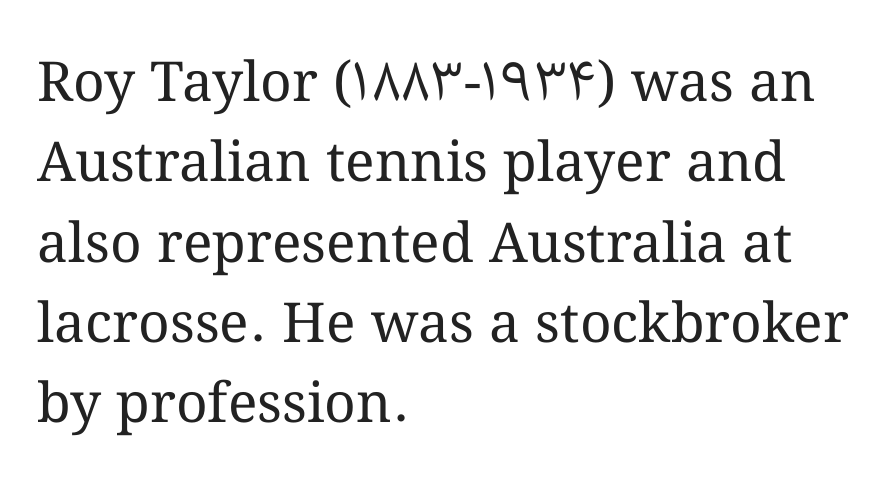
Q: Is the text bold? A: No.
Q: Is the text italic (slanted)? A: No, it is upright.
Q: Is the text underlined? A: No.
Q: How is the paragraph aligned? A: Left-aligned.
Q: Is the spacing between letters normal or unusually wide? A: Normal.
Q: Is the spacing between lines tight, normal or loose? A: Normal.
Q: Width (condensed, normal, or wide)? A: Normal.
Q: Stroke contrast? A: Medium.
Q: x-height? A: Medium.
Q: Monospaced? A: No.
